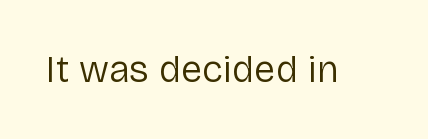
The image shows 38 px regular-weight sans-serif type, upright; set normal letter spacing, not underlined; low stroke contrast and a medium x-height.
